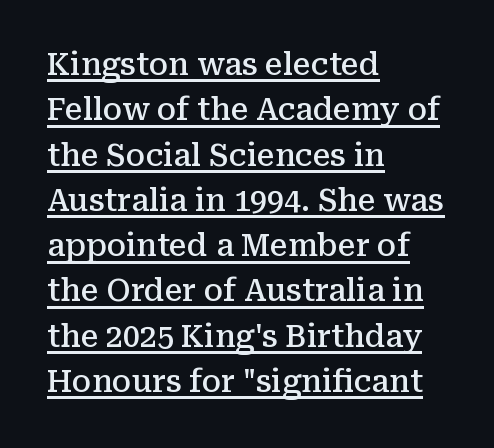
Q: Is the text bold? A: Semi-bold.
Q: Is the text italic (slanted)? A: No, it is upright.
Q: Is the typeface a serif or a sans-serif typeface? A: Serif.
Q: Is the text underlined? A: Yes.
Q: How is the paragraph aligned? A: Left-aligned.
Q: Is the spacing between letters normal or unusually wide? A: Normal.
Q: Is the spacing between lines tight, normal or loose? A: Normal.
Q: Width (condensed, normal, or wide)? A: Normal.
Q: Stroke contrast? A: Medium.
Q: x-height? A: Medium.
Q: Monospaced? A: No.
